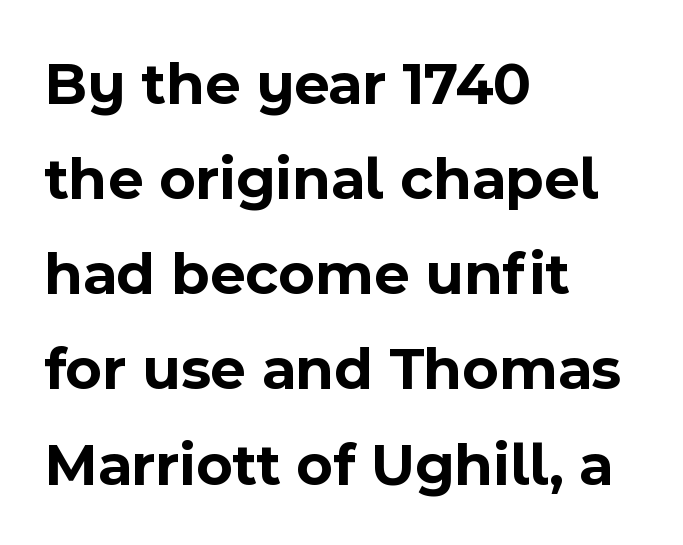
Q: Is the text bold? A: Yes.
Q: Is the text italic (slanted)? A: No, it is upright.
Q: Is the typeface a serif or a sans-serif typeface? A: Sans-serif.
Q: Is the text underlined? A: No.
Q: How is the paragraph aligned? A: Left-aligned.
Q: Is the spacing between letters normal or unusually wide? A: Normal.
Q: Is the spacing between lines tight, normal or loose? A: Normal.
Q: Width (condensed, normal, or wide)? A: Normal.
Q: x-height? A: Medium.
Q: Monospaced? A: No.
